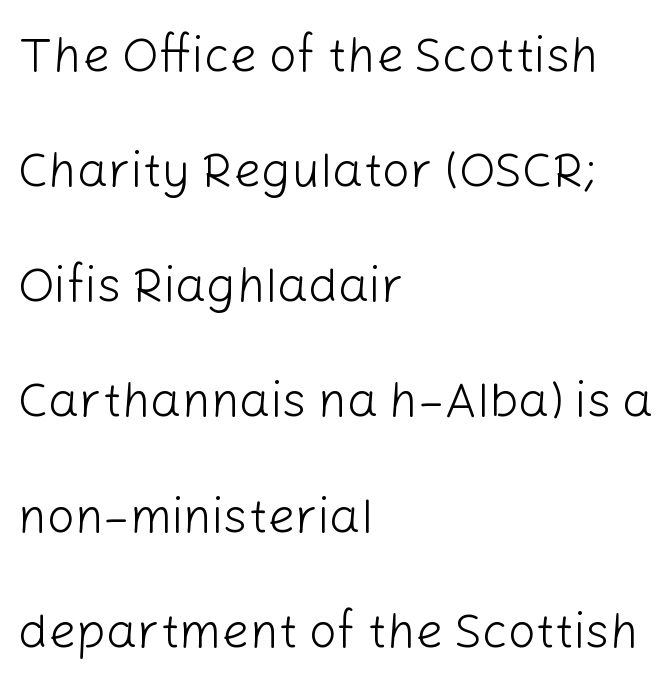
Stem width sits at or under what a default text font uses. Alignment: flush left. You could call the tracking neutral — neither tight nor loose. Are there feet on the stems? There aren't — it's a sans.
